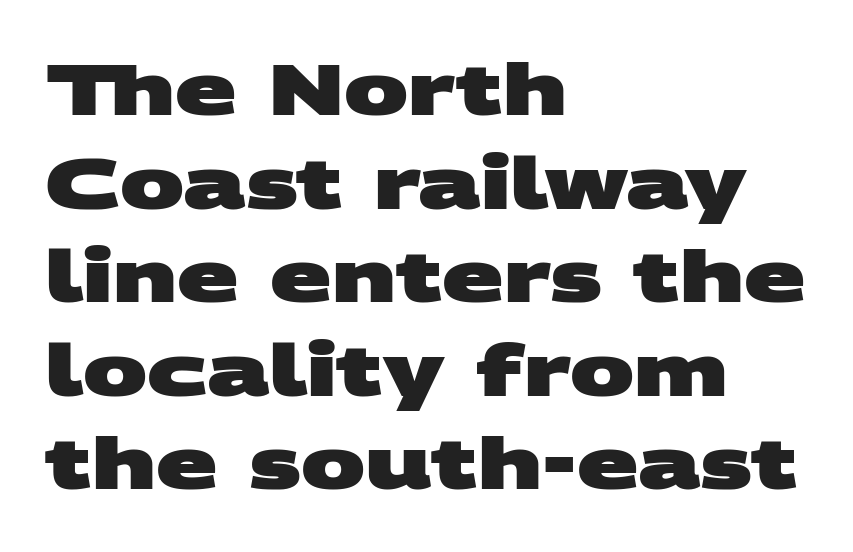
{"serif": "no", "bold": "yes", "weight": "heavy", "width": "wide", "stroke_contrast": "medium", "x_height": "large", "monospaced": "no", "underline": "no", "align": "left", "line_spacing": "normal", "line_spacing_ratio": 1.3, "letter_spacing": "normal", "letter_spacing_em": 0.0, "glyph_px": 72}
